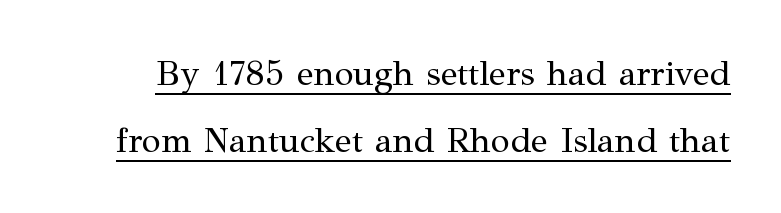
The image shows 35 px regular-weight serif type, upright; set loose line spacing (1.91x), normal letter spacing, underlined; medium stroke contrast and a medium x-height.
